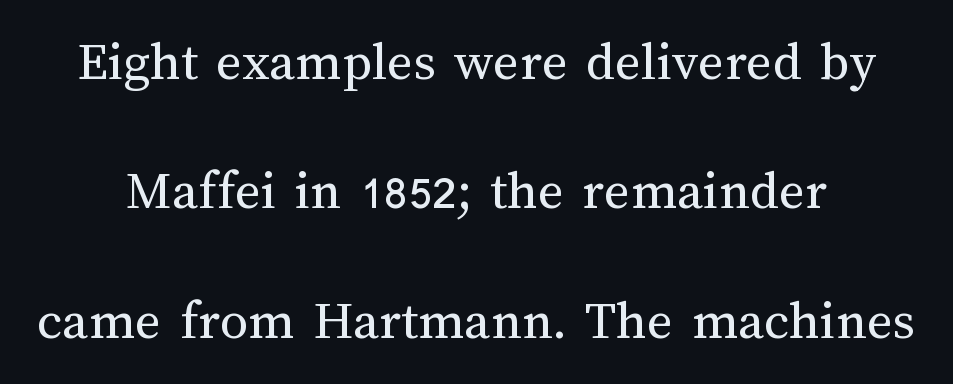
Q: Is the text bold? A: No.
Q: Is the text italic (slanted)? A: No, it is upright.
Q: Is the text underlined? A: No.
Q: How is the paragraph aligned? A: Centered.
Q: Is the spacing between letters normal or unusually wide? A: Normal.
Q: Is the spacing between lines tight, normal or loose? A: Loose.
Q: Width (condensed, normal, or wide)? A: Normal.
Q: Stroke contrast? A: Medium.
Q: x-height? A: Medium.
Q: Monospaced? A: No.
